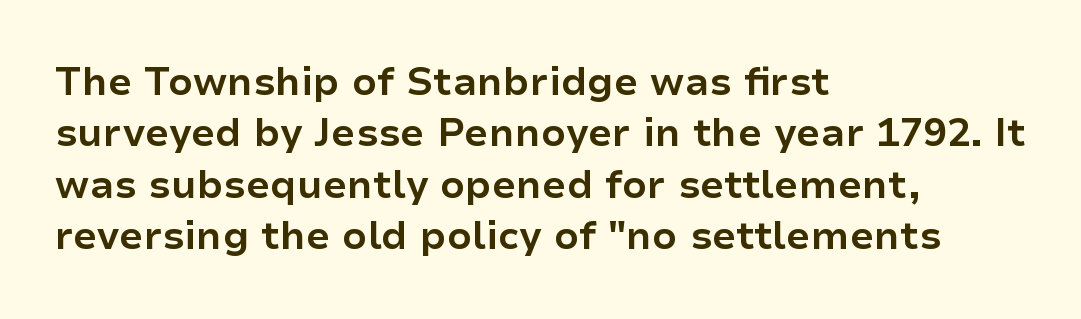
The image shows 39 px bold sans-serif type, upright; set left-aligned, normal line spacing (1.32x), normal letter spacing, not underlined; low stroke contrast and a medium x-height.
